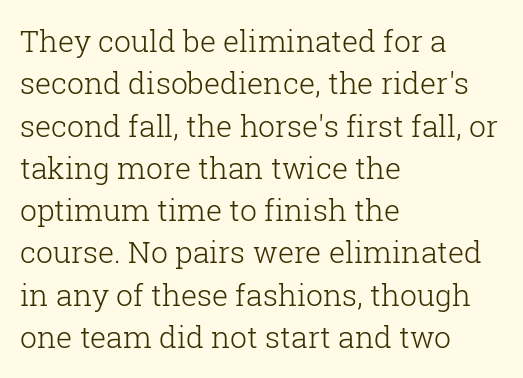
The image shows 30 px light serif type, upright; set left-aligned, normal line spacing (1.41x), normal letter spacing, not underlined; low stroke contrast and a medium x-height.
